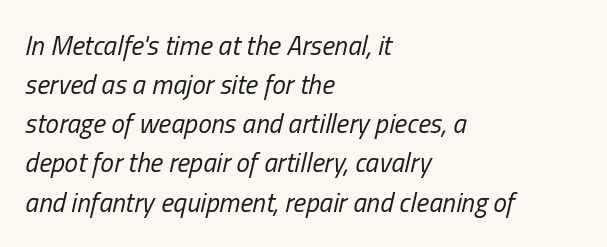
{"italic": "yes", "lean": "right", "slant_degrees": 13, "bold": "no", "underline": "no", "align": "left", "line_spacing": "normal", "line_spacing_ratio": 1.45, "letter_spacing": "normal", "letter_spacing_em": 0.0, "glyph_px": 27}
